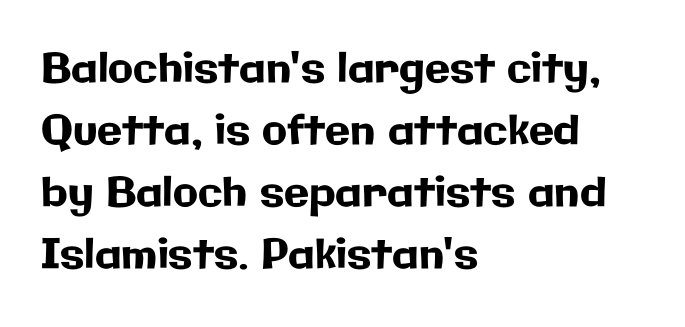
{"serif": "no", "italic": "no", "width": "normal", "stroke_contrast": "low", "x_height": "medium", "monospaced": "no", "underline": "no", "align": "left", "line_spacing": "normal", "line_spacing_ratio": 1.51, "letter_spacing": "normal", "letter_spacing_em": 0.0, "glyph_px": 41}
